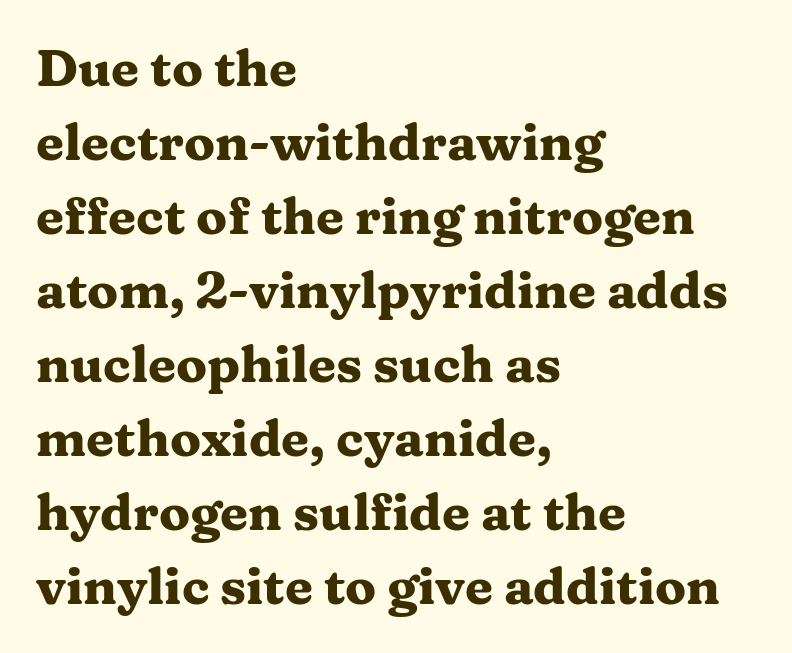
Q: Is the text bold? A: Yes.
Q: Is the text italic (slanted)? A: No, it is upright.
Q: Is the typeface a serif or a sans-serif typeface? A: Serif.
Q: Is the text underlined? A: No.
Q: How is the paragraph aligned? A: Left-aligned.
Q: Is the spacing between letters normal or unusually wide? A: Normal.
Q: Is the spacing between lines tight, normal or loose? A: Normal.
Q: Width (condensed, normal, or wide)? A: Wide.
Q: Stroke contrast? A: Medium.
Q: x-height? A: Medium.
Q: Monospaced? A: No.
